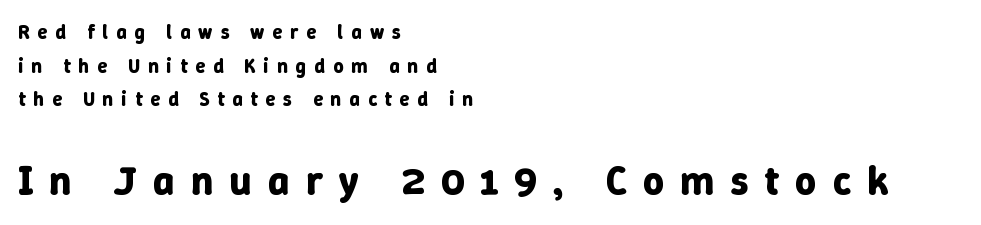
Q: Is the text bold? A: Yes.
Q: Is the text italic (slanted)? A: No, it is upright.
Q: Is the text underlined? A: No.
Q: How is the paragraph aligned? A: Left-aligned.
Q: Is the spacing between letters normal or unusually wide? A: Unusually wide.
Q: Is the spacing between lines tight, normal or loose? A: Normal.
Q: Which block of text is set in a larger size, the first (top) or the second (bottom)? A: The second (bottom) one.
Q: Width (condensed, normal, or wide)? A: Normal.
Q: Stroke contrast? A: Low.
Q: x-height? A: Medium.
Q: Monospaced? A: No.
